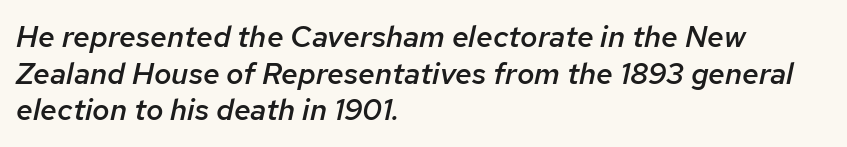
A typesetter would call this zero additional tracking. Only glyphs here, with clear space below each row. On the weight axis this lands at semibold, roughly 600. Rendered with sloped, italic letterforms. Note the varied advance widths — an 'i' is clearly narrower than an 'm'. Layout note: lines flush left.
